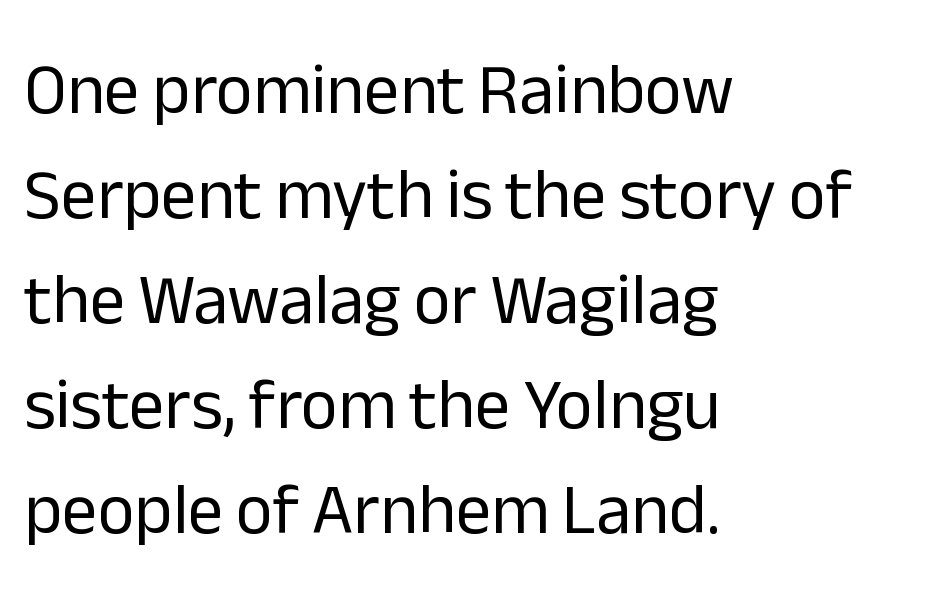
The lines sit at an ordinary, default distance from one another. Spacing verdict: proportional, widths tailored to each character. Posture: upright roman. Descenders are the only things crossing below the line. Layout note: lines flush left.
